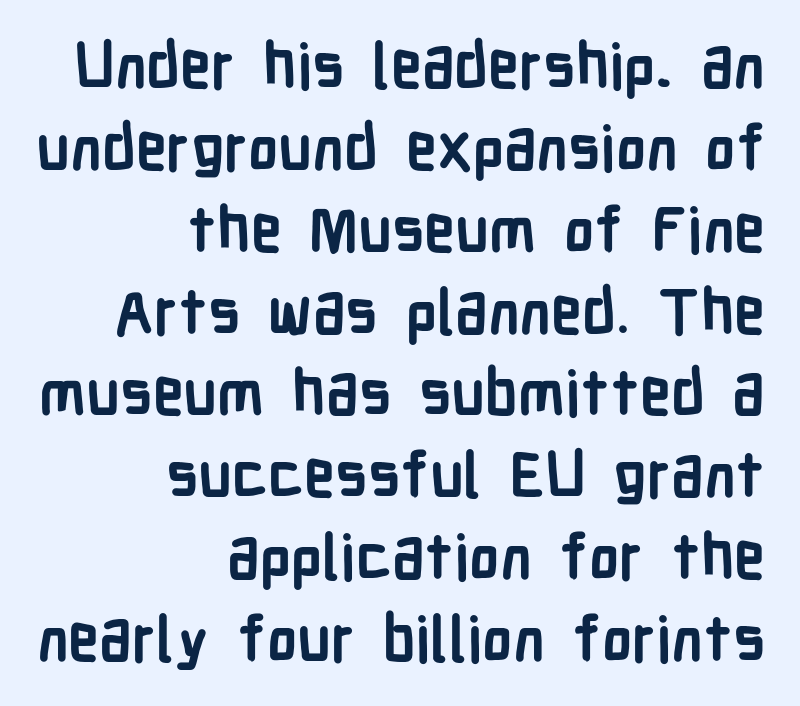
The image shows 62 px semibold, condensed sans-serif type, upright; set right-aligned, normal line spacing (1.32x), normal letter spacing, not underlined; low stroke contrast and a medium x-height.
